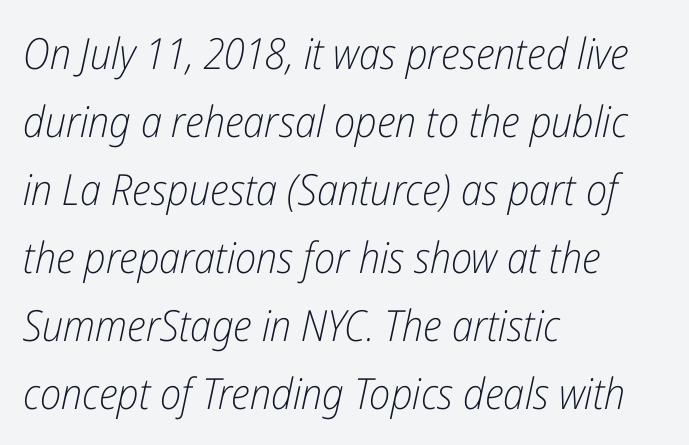
The image shows 43 px light, condensed type, italic (leaning right); set left-aligned, normal line spacing (1.58x), normal letter spacing, not underlined; low stroke contrast and a medium x-height.
